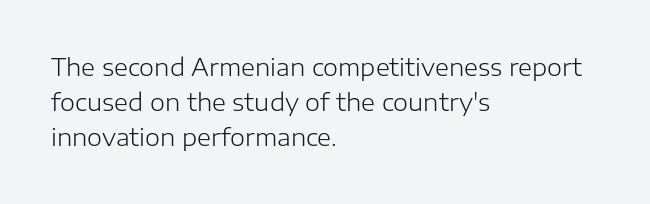
No word sits above an underline. This is the regular roman posture of the typeface. The lines in this sample share a left origin and differ only in where they stop. Successive baselines arrive at the customary interval.
